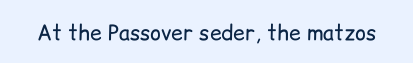
{"italic": "no", "bold": "no", "underline": "no", "letter_spacing": "normal", "letter_spacing_em": 0.0, "glyph_px": 21}
